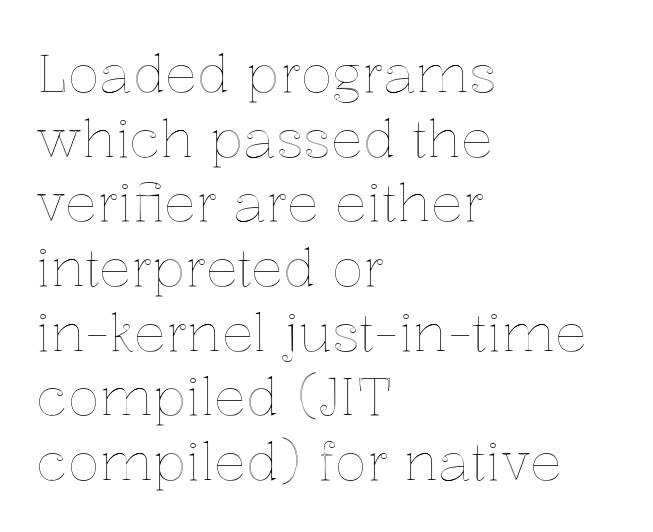
Q: Is the text italic (slanted)? A: No, it is upright.
Q: Is the text underlined? A: No.
Q: How is the paragraph aligned? A: Left-aligned.
Q: Is the spacing between letters normal or unusually wide? A: Normal.
Q: Width (condensed, normal, or wide)? A: Normal.
Q: x-height? A: Medium.
Q: Monospaced? A: No.
